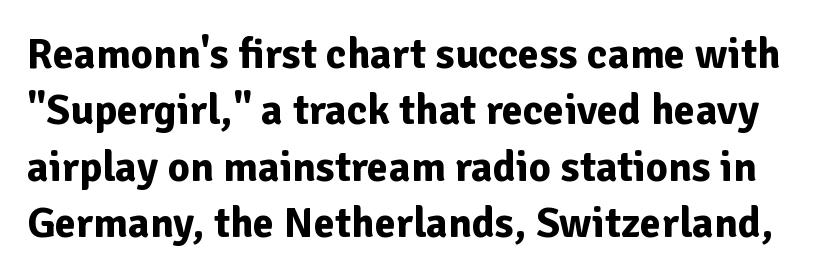
Q: Is the text bold? A: Yes.
Q: Is the text italic (slanted)? A: No, it is upright.
Q: Is the typeface a serif or a sans-serif typeface? A: Sans-serif.
Q: Is the text underlined? A: No.
Q: Is the spacing between letters normal or unusually wide? A: Normal.
Q: Is the spacing between lines tight, normal or loose? A: Normal.
Q: Width (condensed, normal, or wide)? A: Normal.
Q: Stroke contrast? A: Low.
Q: x-height? A: Medium.
Q: Monospaced? A: No.
